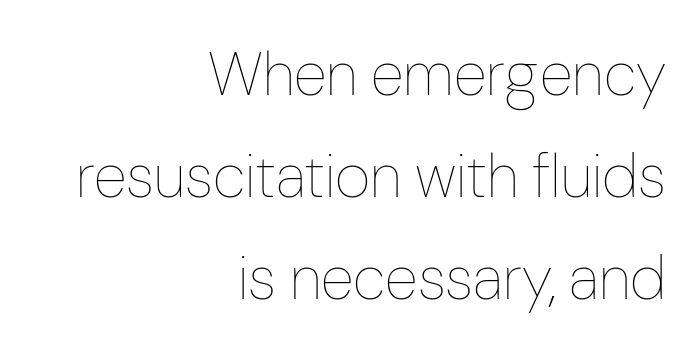
Q: Is the text bold? A: No.
Q: Is the text italic (slanted)? A: No, it is upright.
Q: Is the text underlined? A: No.
Q: How is the paragraph aligned? A: Right-aligned.
Q: Is the spacing between letters normal or unusually wide? A: Normal.
Q: Is the spacing between lines tight, normal or loose? A: Normal.
Q: Width (condensed, normal, or wide)? A: Condensed.
Q: Stroke contrast? A: Low.
Q: x-height? A: Medium.
Q: Monospaced? A: No.
